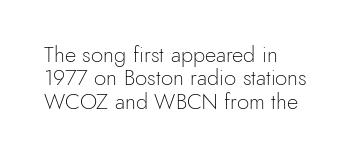
The image shows 22 px text type, upright; set left-aligned, tight line spacing (1.06x), normal letter spacing, not underlined.
